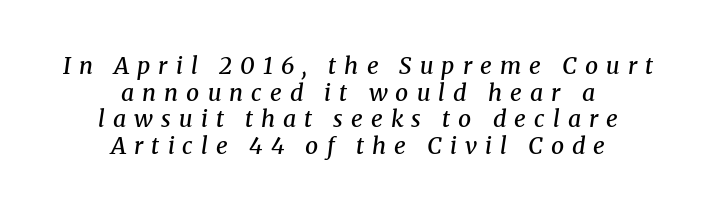
The image shows 23 px text type, italic (leaning right); set centered, line spacing 1.16x, unusually wide letter spacing (+0.35 em), not underlined.
